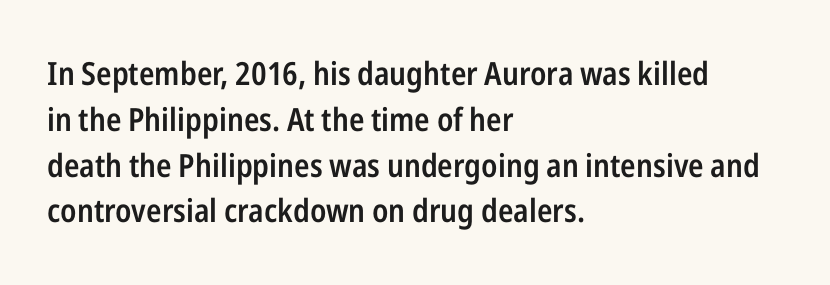
{"serif": "no", "italic": "no", "bold": "semi", "weight": "semibold", "width": "condensed", "stroke_contrast": "low", "x_height": "medium", "monospaced": "no", "underline": "no", "align": "left", "line_spacing": "normal", "line_spacing_ratio": 1.43, "letter_spacing": "normal", "letter_spacing_em": 0.0, "glyph_px": 32}
